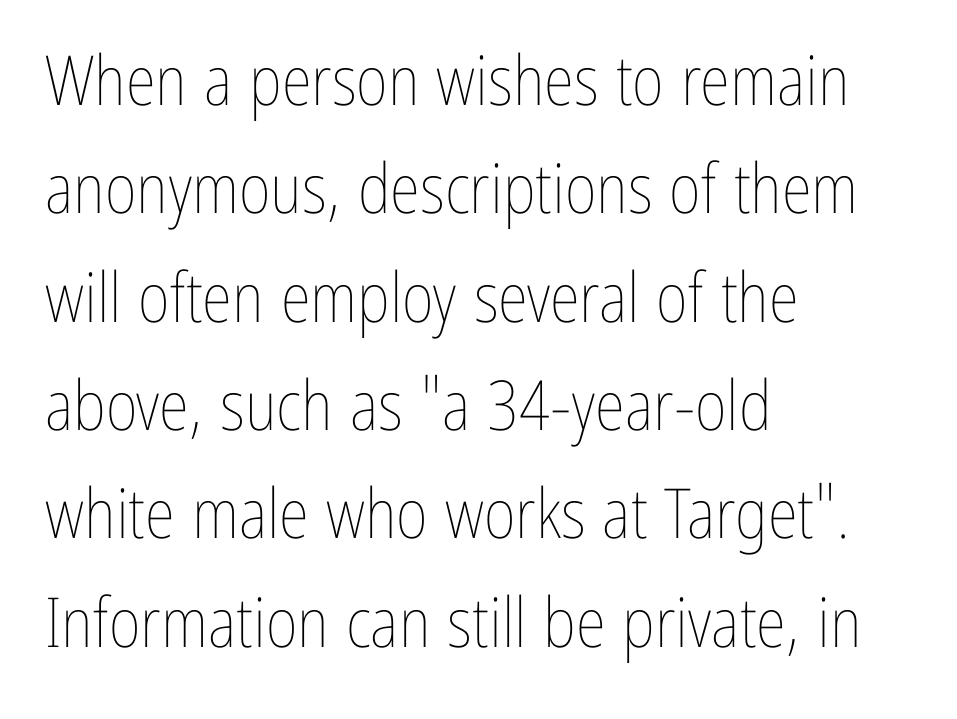
The gaps between neighbouring characters are ordinary and unremarkable. The designer left line spacing at the default. Any mark beneath the type? The region is blank. The axis of the letterforms is exactly vertical. The passage shown is typed in a proportional face where columns would drift.
